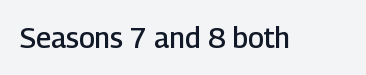
Q: Is the text bold? A: Semi-bold.
Q: Is the text italic (slanted)? A: No, it is upright.
Q: Is the typeface a serif or a sans-serif typeface? A: Sans-serif.
Q: Is the text underlined? A: No.
Q: Is the spacing between letters normal or unusually wide? A: Normal.
Q: Width (condensed, normal, or wide)? A: Normal.
Q: Stroke contrast? A: Low.
Q: x-height? A: Medium.
Q: Monospaced? A: No.
